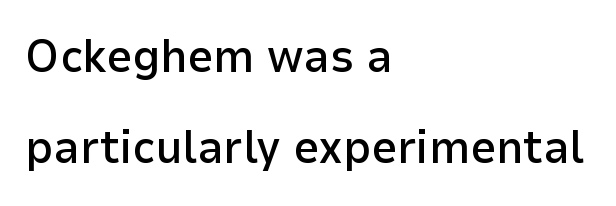
Q: Is the text bold? A: Semi-bold.
Q: Is the text italic (slanted)? A: No, it is upright.
Q: Is the typeface a serif or a sans-serif typeface? A: Sans-serif.
Q: Is the text underlined? A: No.
Q: How is the paragraph aligned? A: Left-aligned.
Q: Is the spacing between letters normal or unusually wide? A: Normal.
Q: Is the spacing between lines tight, normal or loose? A: Loose.
Q: Width (condensed, normal, or wide)? A: Normal.
Q: Stroke contrast? A: Low.
Q: x-height? A: Medium.
Q: Monospaced? A: No.
